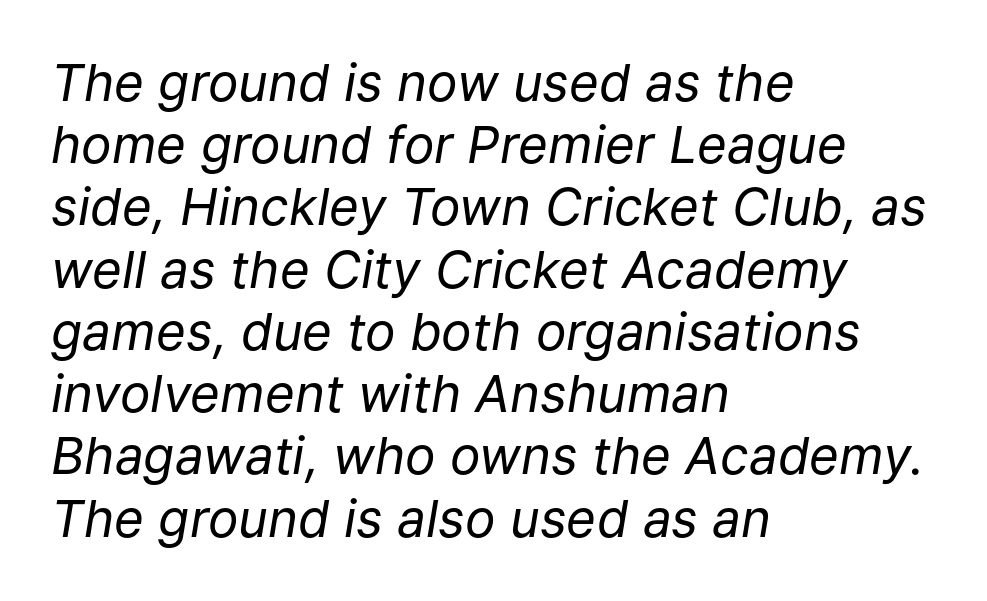
The image shows 51 px regular-weight type, italic (leaning right); set left-aligned, line spacing 1.22x, normal letter spacing, not underlined; low stroke contrast and a medium x-height.
